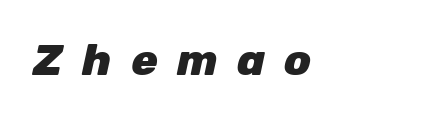
The image shows 44 px heavy type, italic (leaning right); set unusually wide letter spacing (+0.44 em), not underlined; low stroke contrast and a medium x-height.
